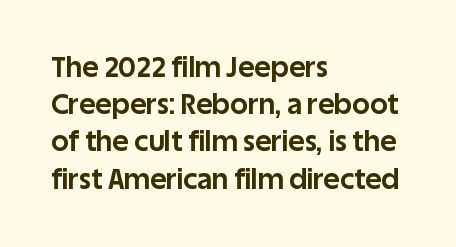
The image shows 28 px bold sans-serif type, upright; set left-aligned, normal line spacing (1.33x), normal letter spacing, not underlined; low stroke contrast and a large x-height.
